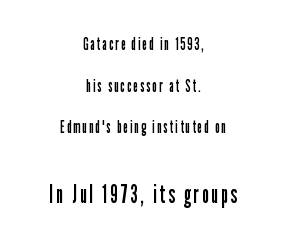
{"italic": "no", "bold": "no", "underline": "no", "align": "center", "line_spacing": "loose", "line_spacing_ratio": 2.45, "larger_block": "second", "size_ratio": 1.47, "glyph_px": 25}
